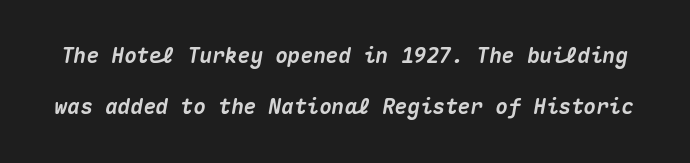
{"italic": "yes", "lean": "right", "slant_degrees": 10, "bold": "yes", "underline": "no", "line_spacing": "loose", "line_spacing_ratio": 2.43, "letter_spacing": "normal", "letter_spacing_em": 0.0, "glyph_px": 21}
